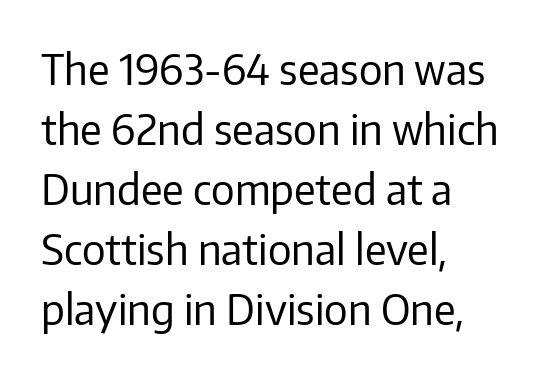
Q: Is the text bold? A: No.
Q: Is the text italic (slanted)? A: No, it is upright.
Q: Is the typeface a serif or a sans-serif typeface? A: Sans-serif.
Q: Is the text underlined? A: No.
Q: How is the paragraph aligned? A: Left-aligned.
Q: Is the spacing between letters normal or unusually wide? A: Normal.
Q: Is the spacing between lines tight, normal or loose? A: Normal.
Q: Width (condensed, normal, or wide)? A: Normal.
Q: Stroke contrast? A: Low.
Q: x-height? A: Medium.
Q: Monospaced? A: No.
